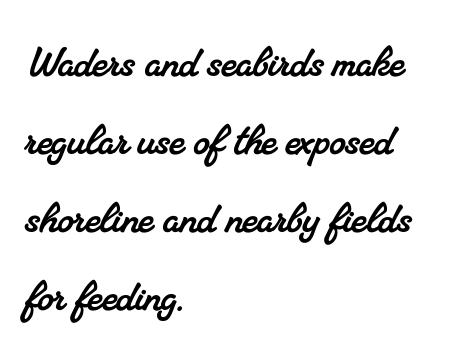
Q: Is the typeface a serif or a sans-serif typeface? A: Serif.
Q: Is the text underlined? A: No.
Q: How is the paragraph aligned? A: Left-aligned.
Q: Is the spacing between letters normal or unusually wide? A: Normal.
Q: Is the spacing between lines tight, normal or loose? A: Normal.
Q: Width (condensed, normal, or wide)? A: Normal.
Q: Stroke contrast? A: Medium.
Q: x-height? A: Small.
Q: Monospaced? A: No.
